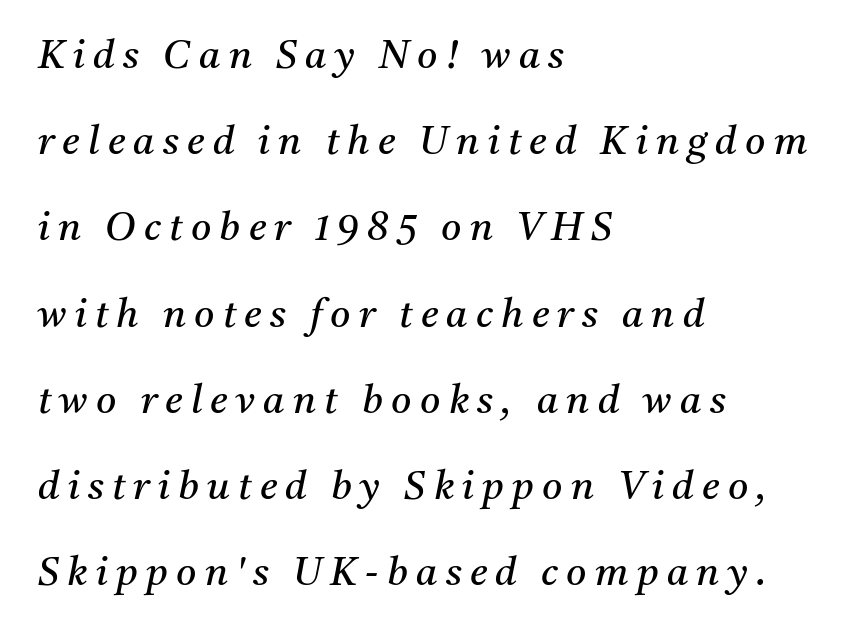
The block of text is sparse from top to bottom, with ample space between rows. If you drew a ruler down the left edge, every line would touch it. The letters advance in unequal steps, a hallmark of proportional type. The strokes are not fattened; the text isn't bold. The text carries the slant typical of an italic or oblique font.
